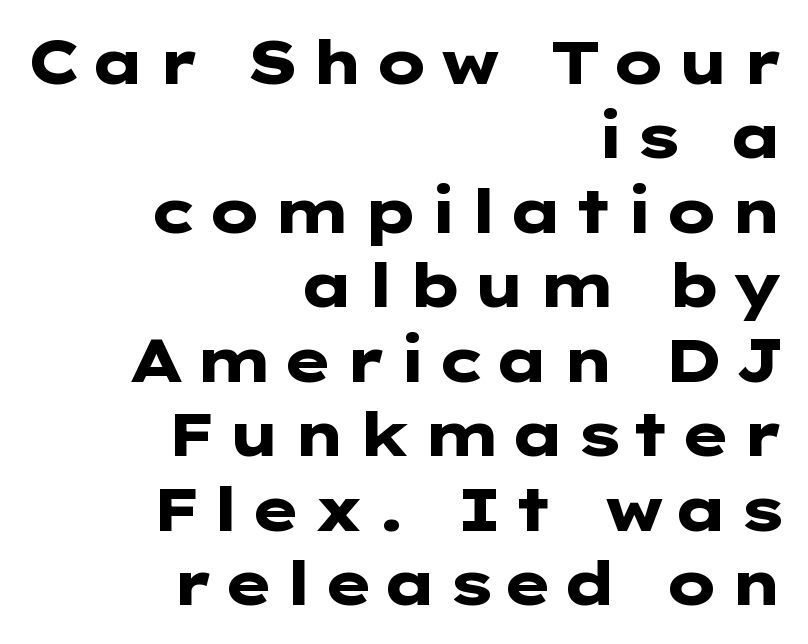
Q: Is the text bold? A: Yes.
Q: Is the text italic (slanted)? A: No, it is upright.
Q: Is the typeface a serif or a sans-serif typeface? A: Sans-serif.
Q: Is the text underlined? A: No.
Q: How is the paragraph aligned? A: Right-aligned.
Q: Width (condensed, normal, or wide)? A: Wide.
Q: Stroke contrast? A: Low.
Q: x-height? A: Medium.
